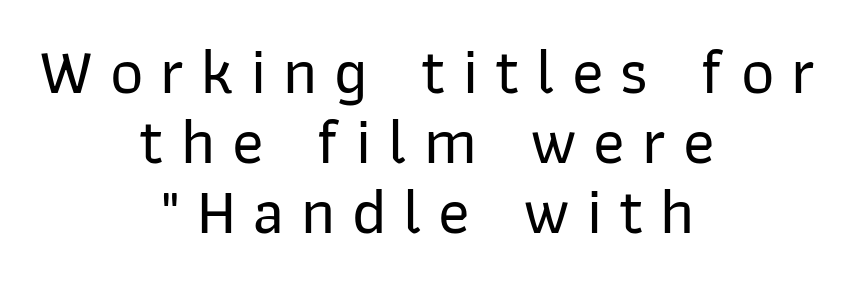
Q: Is the text italic (slanted)? A: No, it is upright.
Q: Is the typeface a serif or a sans-serif typeface? A: Sans-serif.
Q: Is the text underlined? A: No.
Q: How is the paragraph aligned? A: Centered.
Q: Is the spacing between letters normal or unusually wide? A: Unusually wide.
Q: Is the spacing between lines tight, normal or loose? A: Tight.
Q: Width (condensed, normal, or wide)? A: Normal.
Q: Stroke contrast? A: Low.
Q: x-height? A: Medium.
Q: Monospaced? A: No.
